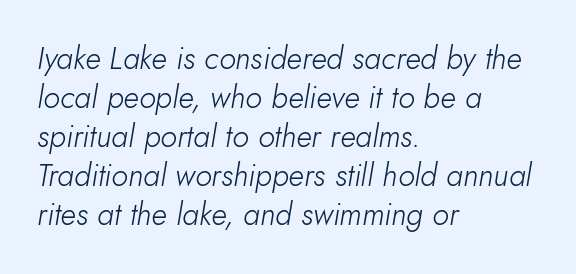
Slanted lettering throughout. The rag falls on the right side of this text block. Proportional: the letters do not fall into vertical columns. These lines sit exactly where default settings would place them. A clean baseline with only descenders dipping below it.
